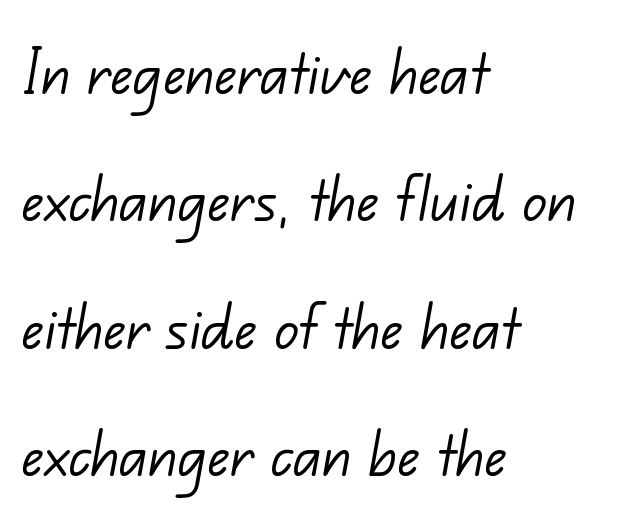
{"serif": "no", "bold": "no", "weight": "light", "width": "normal", "stroke_contrast": "low", "x_height": "small", "monospaced": "no", "underline": "no", "align": "left", "line_spacing_ratio": 1.72, "letter_spacing": "normal", "letter_spacing_em": 0.0, "glyph_px": 74}
